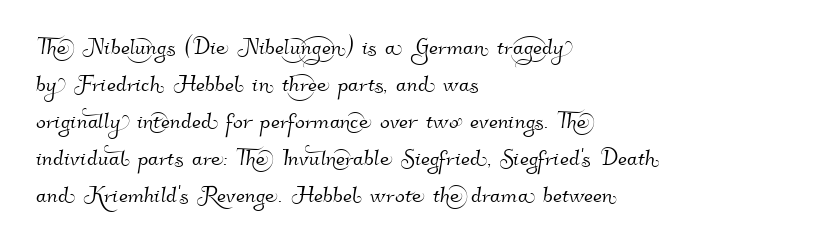
{"serif": "no", "width": "normal", "stroke_contrast": "high", "x_height": "small", "monospaced": "no", "underline": "no", "align": "left", "line_spacing": "normal", "line_spacing_ratio": 1.28, "letter_spacing": "normal", "letter_spacing_em": 0.0, "glyph_px": 29}
